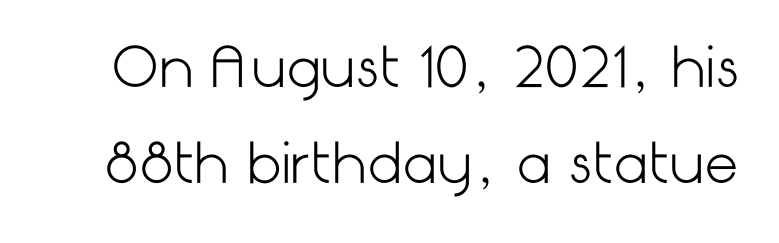
Does the type have serifs? No, each stem ends abruptly. On a weight scale, this lands at 450 or below. Nope, not italic — everything's standing straight. The space beneath each line is pristine and unruled. Compared with typical body copy, the letter spacing here is the same.
